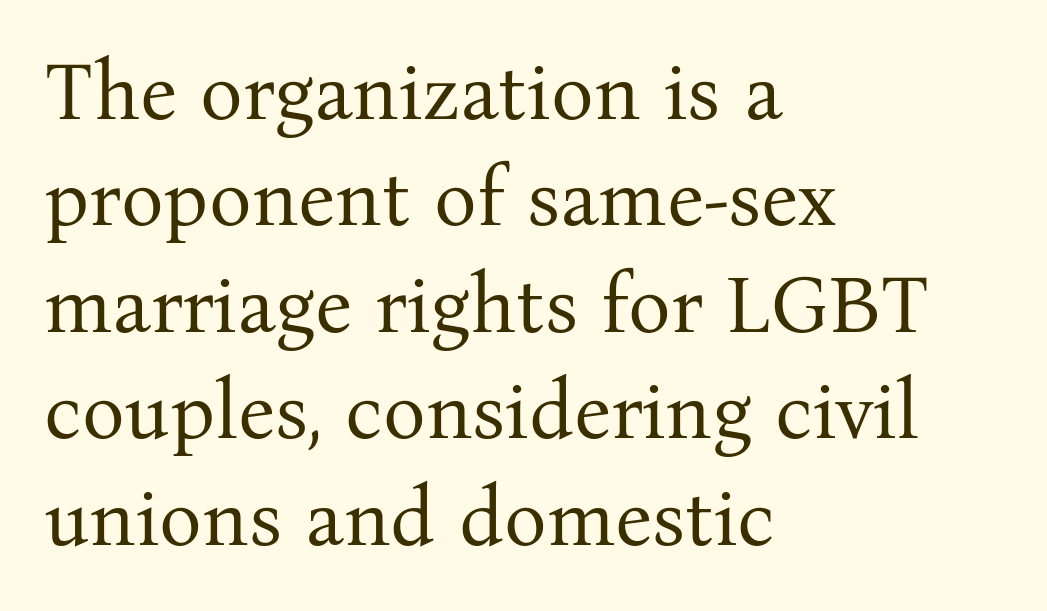
{"serif": "yes", "italic": "no", "bold": "no", "weight": "regular", "width": "normal", "stroke_contrast": "medium", "x_height": "medium", "monospaced": "no", "underline": "no", "align": "left", "line_spacing": "normal", "line_spacing_ratio": 1.33, "letter_spacing": "normal", "letter_spacing_em": 0.0, "glyph_px": 80}
